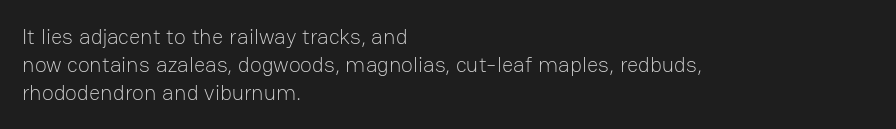
Q: Is the text bold? A: No.
Q: Is the text italic (slanted)? A: No, it is upright.
Q: Is the text underlined? A: No.
Q: How is the paragraph aligned? A: Left-aligned.
Q: Is the spacing between letters normal or unusually wide? A: Normal.
Q: Is the spacing between lines tight, normal or loose? A: Normal.
